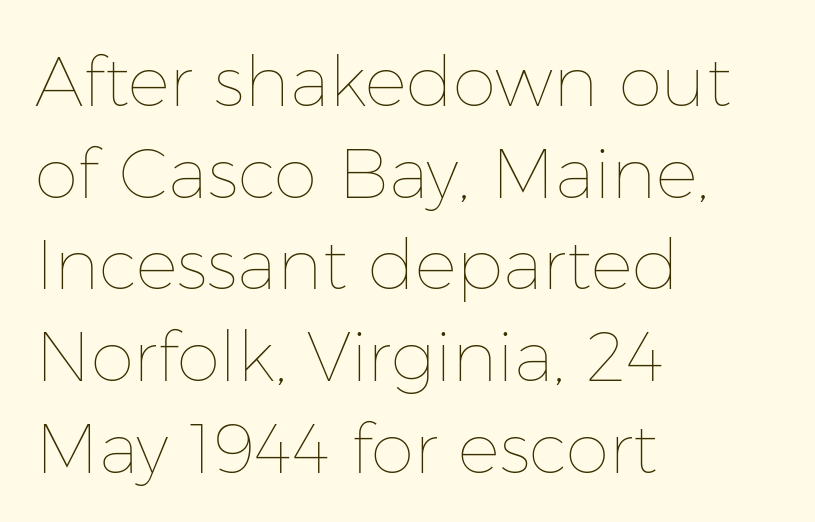
The image shows 70 px thin type, upright; set left-aligned, normal line spacing (1.31x), normal letter spacing, not underlined; low stroke contrast and a medium x-height.
